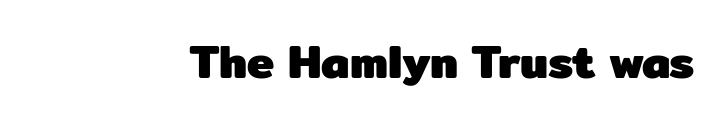
This rendering features lettering with no underline. The type sits square on the baseline with zero lean. Unlike a traditional serif, this face leaves its strokes unadorned. Is this a fixed-width face? No — the glyphs have proportional, varying widths.
